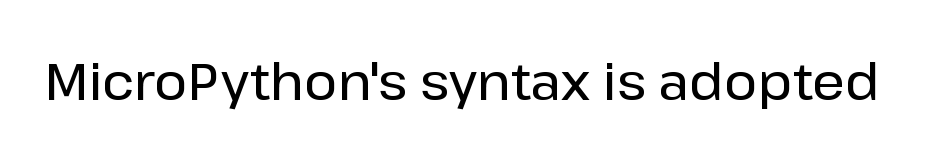
The image shows 51 px sans-serif type, upright; set normal letter spacing, not underlined; low stroke contrast and a medium x-height.
